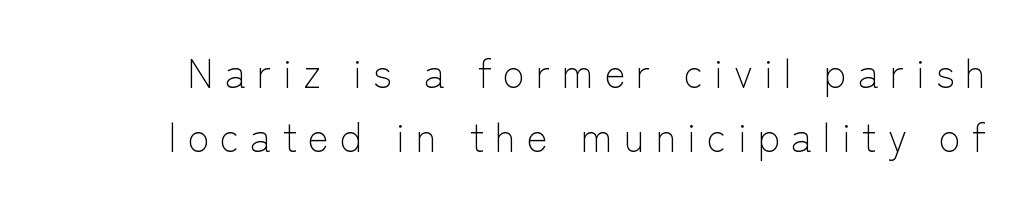
The image shows 40 px light sans-serif type, upright; set normal line spacing (1.6x), unusually wide letter spacing (+0.27 em), not underlined; low stroke contrast and a medium x-height.
